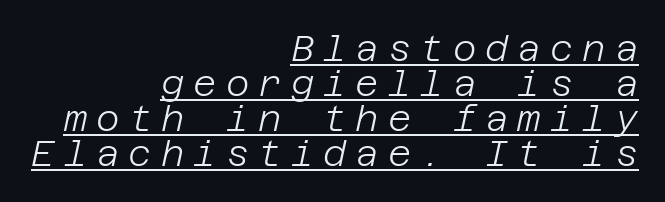
The image shows 36 px light type, italic (leaning right); set right-aligned, tight line spacing (0.97x), unusually wide letter spacing (+0.25 em), underlined; low stroke contrast and a large x-height.
